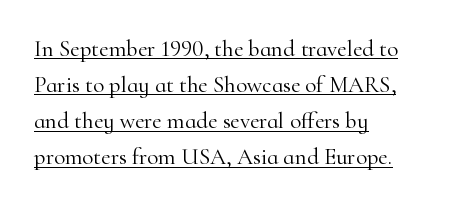
Q: Is the text bold? A: No.
Q: Is the text italic (slanted)? A: No, it is upright.
Q: Is the text underlined? A: Yes.
Q: How is the paragraph aligned? A: Left-aligned.
Q: Is the spacing between letters normal or unusually wide? A: Normal.
Q: Is the spacing between lines tight, normal or loose? A: Normal.
